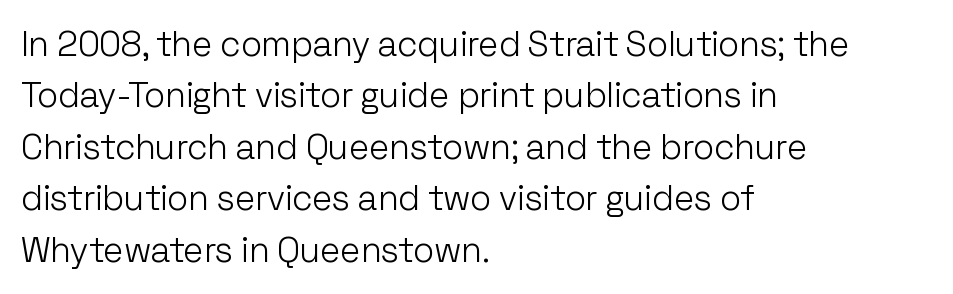
Q: Is the text bold? A: No.
Q: Is the text italic (slanted)? A: No, it is upright.
Q: Is the typeface a serif or a sans-serif typeface? A: Sans-serif.
Q: Is the text underlined? A: No.
Q: How is the paragraph aligned? A: Left-aligned.
Q: Is the spacing between letters normal or unusually wide? A: Normal.
Q: Is the spacing between lines tight, normal or loose? A: Normal.
Q: Width (condensed, normal, or wide)? A: Normal.
Q: Stroke contrast? A: Low.
Q: x-height? A: Medium.
Q: Monospaced? A: No.
